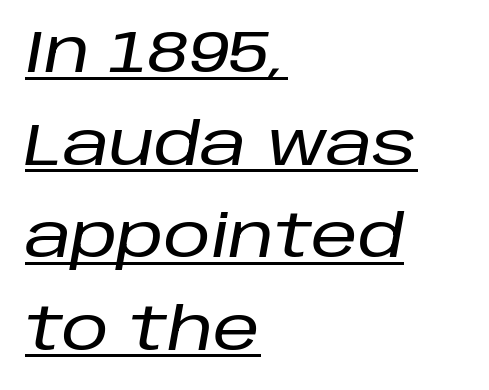
The image shows 59 px text type, italic (leaning right); set left-aligned, normal line spacing (1.57x), normal letter spacing, underlined; low stroke contrast and a large x-height.
